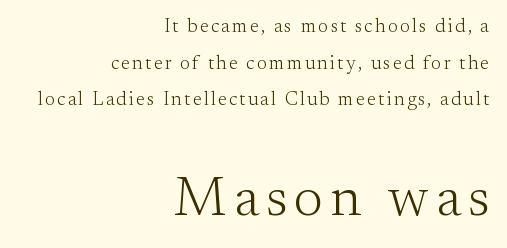
{"serif": "yes", "italic": "no", "bold": "no", "weight": "light", "width": "normal", "stroke_contrast": "medium", "x_height": "small", "monospaced": "no", "underline": "no", "align": "right", "line_spacing": "loose", "line_spacing_ratio": 1.93, "larger_block": "second", "size_ratio": 2.95, "glyph_px": 56}
